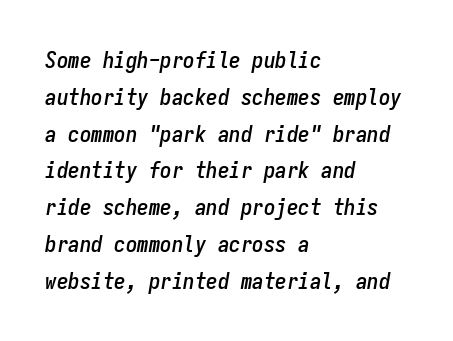
This rendering leaves character spacing at its baseline value. Beneath every word, the page is bare. Looking at the ascenders, they clearly lean. Vertically, the passage feels balanced, rows spaced as you'd expect. Notice how the passage keeps a crisp vertical edge on the left only.
